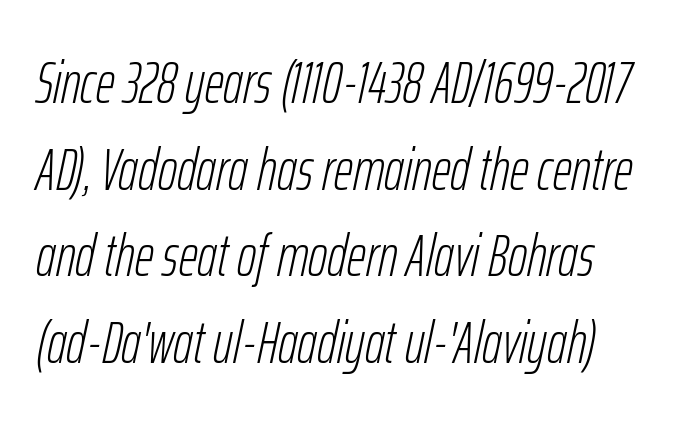
Letter spacing: default. Reading down the column, the eye jumps a familiar distance to each next line. Is this a fixed-width face? No — the glyphs have proportional, varying widths. The passage shown is not bold in any degree. Slant detected: the letters are inclined. The glyphs are unaccompanied by any horizontal stroke below them.
